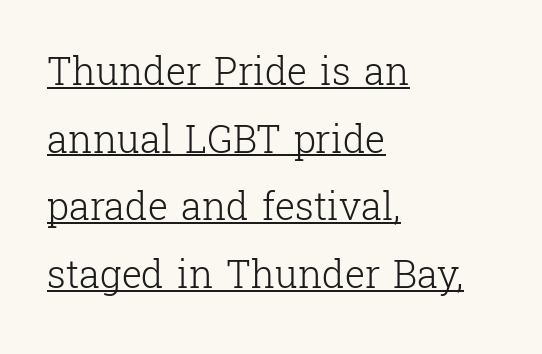
Caption: face not bold, strokes unweighted. Has an underline been added? It has. Spacing verdict: proportional, widths tailored to each character. Unlike italic type, these characters show no tilt at all. Serif or sans? Serif — the stroke terminals have little feet.
